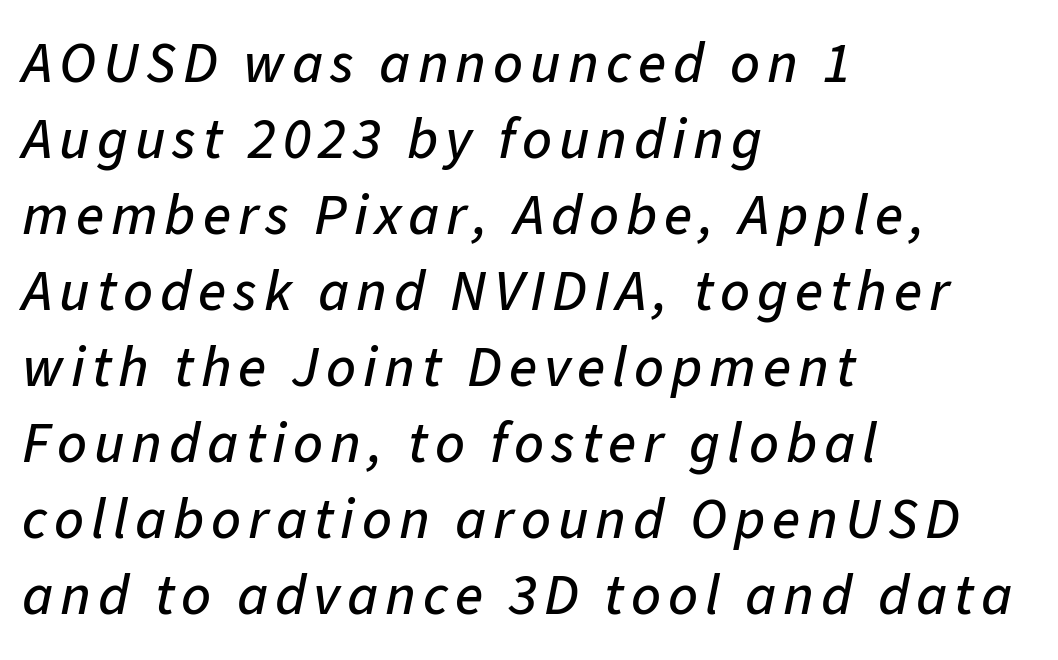
Q: Is the text italic (slanted)? A: Yes, it leans right by about 11 degrees.
Q: Is the text underlined? A: No.
Q: How is the paragraph aligned? A: Left-aligned.
Q: Is the spacing between lines tight, normal or loose? A: Normal.
Q: Width (condensed, normal, or wide)? A: Normal.
Q: Stroke contrast? A: Low.
Q: x-height? A: Medium.
Q: Monospaced? A: No.
